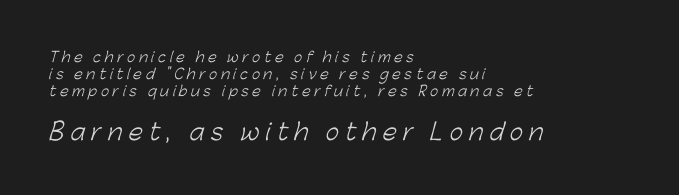
This layout puts the modest block above and the oversized block below. The passage shown is not underscored anywhere. Caption: expanded tracking, letters set apart. Is the type heavy? It reads as light-to-regular instead. These lines stack with their left ends in a neat column.
